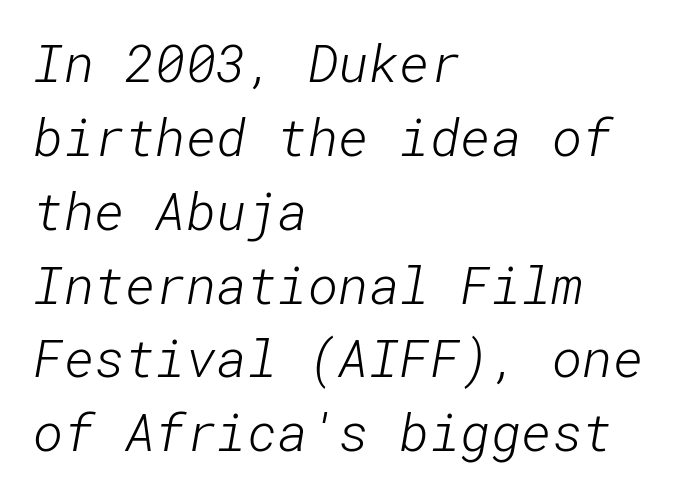
The image shows 52 px light sans-serif type; set left-aligned, normal line spacing (1.42x), normal letter spacing, not underlined; low stroke contrast and a medium x-height.
